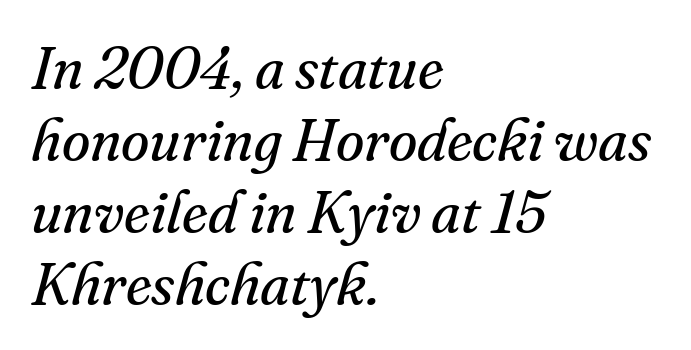
{"serif": "yes", "italic": "yes", "lean": "right", "slant_degrees": 16, "bold": "no", "weight": "regular", "width": "normal", "stroke_contrast": "medium", "x_height": "small", "monospaced": "no", "underline": "no", "align": "left", "line_spacing_ratio": 1.24, "letter_spacing": "normal", "letter_spacing_em": 0.0, "glyph_px": 58}
